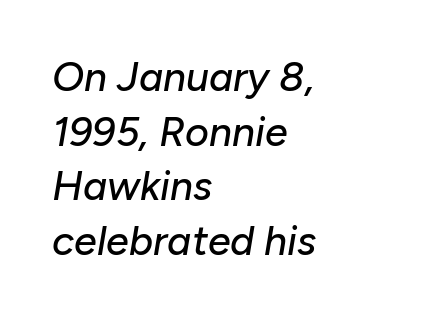
The image shows 41 px text type, italic (leaning right); set left-aligned, normal line spacing (1.33x), normal letter spacing, not underlined; low stroke contrast and a medium x-height.
